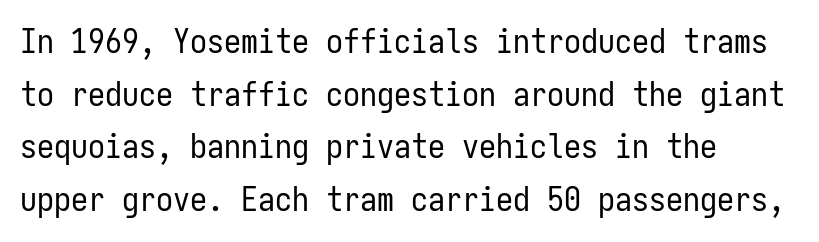
{"serif": "no", "italic": "no", "bold": "no", "weight": "regular", "width": "condensed", "stroke_contrast": "low", "x_height": "medium", "monospaced": "yes", "underline": "no", "align": "left", "line_spacing": "normal", "line_spacing_ratio": 1.55, "letter_spacing": "normal", "letter_spacing_em": 0.0, "glyph_px": 34}
